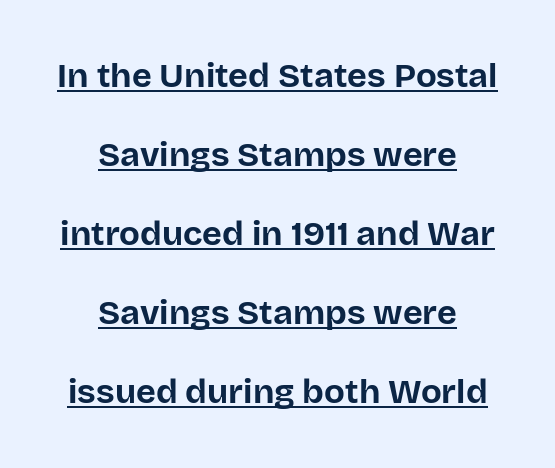
The image shows 34 px bold sans-serif type, upright; set centered, loose line spacing (2.32x), normal letter spacing, underlined; low stroke contrast and a large x-height.
